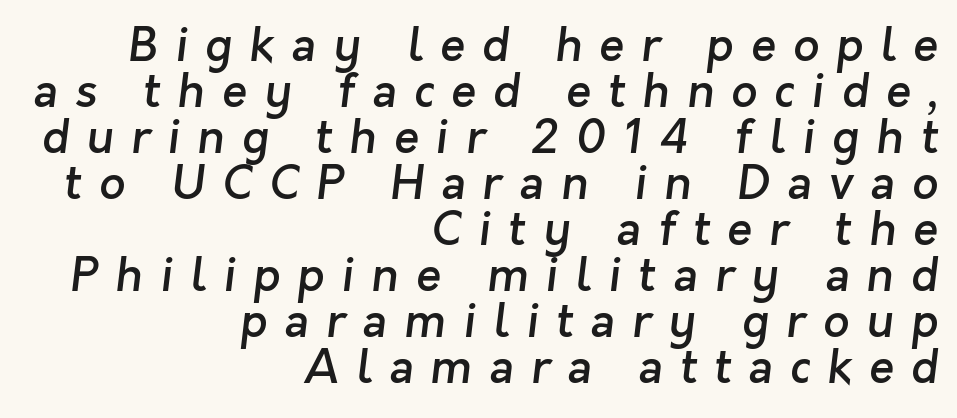
Q: Is the text bold? A: Semi-bold.
Q: Is the typeface a serif or a sans-serif typeface? A: Sans-serif.
Q: Is the text underlined? A: No.
Q: How is the paragraph aligned? A: Right-aligned.
Q: Is the spacing between letters normal or unusually wide? A: Unusually wide.
Q: Is the spacing between lines tight, normal or loose? A: Tight.
Q: Width (condensed, normal, or wide)? A: Normal.
Q: Stroke contrast? A: Low.
Q: x-height? A: Medium.
Q: Monospaced? A: No.
